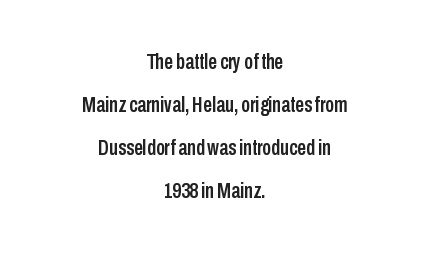
{"italic": "no", "underline": "no", "align": "center", "line_spacing": "loose", "line_spacing_ratio": 1.96, "letter_spacing": "normal", "letter_spacing_em": 0.0, "glyph_px": 22}
